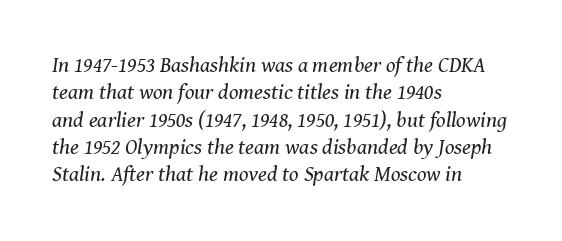
{"italic": "yes", "lean": "right", "slant_degrees": 8, "bold": "no", "underline": "no", "align": "left", "line_spacing_ratio": 1.24, "letter_spacing": "normal", "letter_spacing_em": 0.0, "glyph_px": 22}
